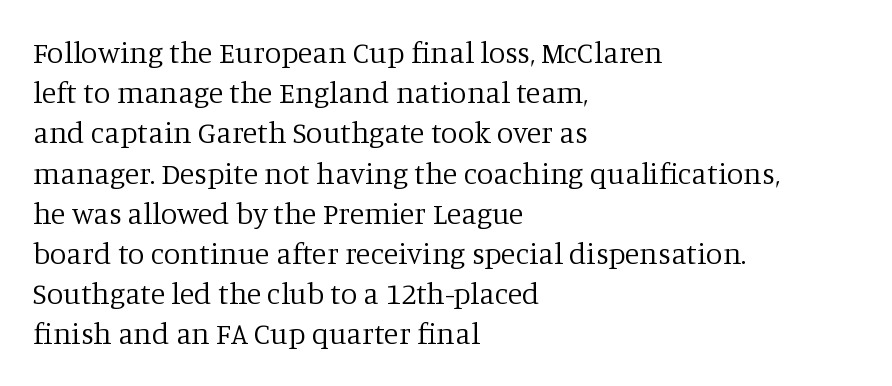
Font category for this specimen: serif. A student would call this left alignment; a typographer would say flush left, rag right. Quick note: not italic, upright. Check under the words: just untouched page. Character widths vary here, with narrow letters taking less room than wide ones. Leading: standard.
